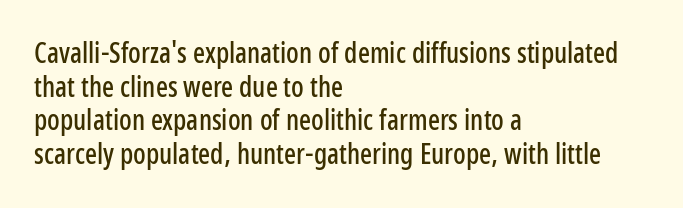
Lines of text with bare space underneath. Typographically, this falls in the sans-serif category. Horizontal alignment here is leftward, the default for most running prose. If you drew a line through each stem, it would be perfectly vertical. Spacing between characters is what you'd get straight out of the box. Character widths vary here, with narrow letters taking less room than wide ones.
